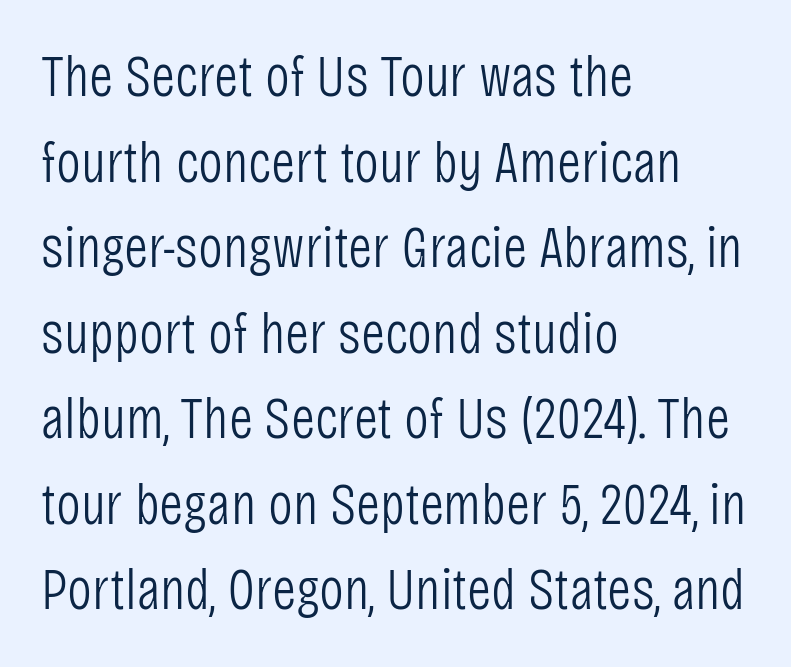
Q: Is the text bold? A: No.
Q: Is the text italic (slanted)? A: No, it is upright.
Q: Is the typeface a serif or a sans-serif typeface? A: Sans-serif.
Q: Is the text underlined? A: No.
Q: How is the paragraph aligned? A: Left-aligned.
Q: Is the spacing between letters normal or unusually wide? A: Normal.
Q: Is the spacing between lines tight, normal or loose? A: Normal.
Q: Width (condensed, normal, or wide)? A: Condensed.
Q: Stroke contrast? A: Low.
Q: x-height? A: Large.
Q: Monospaced? A: No.
